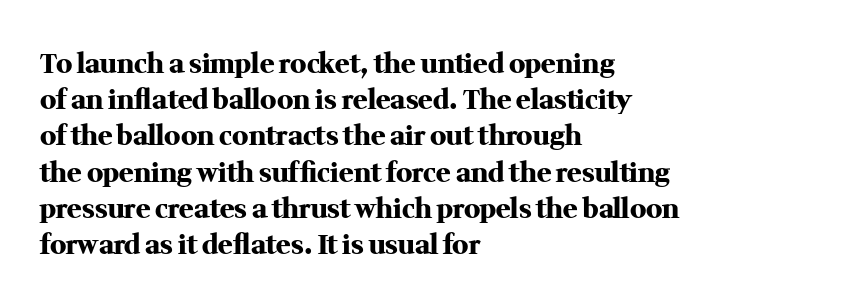
The image shows 27 px bold type, upright; set left-aligned, normal line spacing (1.34x), normal letter spacing, not underlined.
